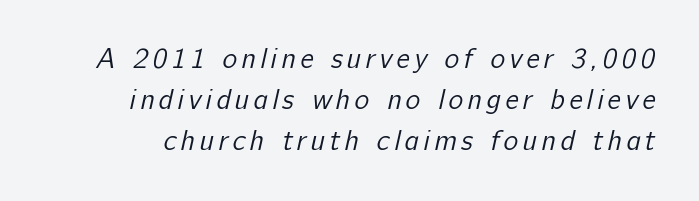
{"serif": "no", "bold": "no", "weight": "regular", "width": "normal", "stroke_contrast": "low", "x_height": "medium", "monospaced": "no", "underline": "no", "line_spacing": "normal", "line_spacing_ratio": 1.46, "glyph_px": 28}
